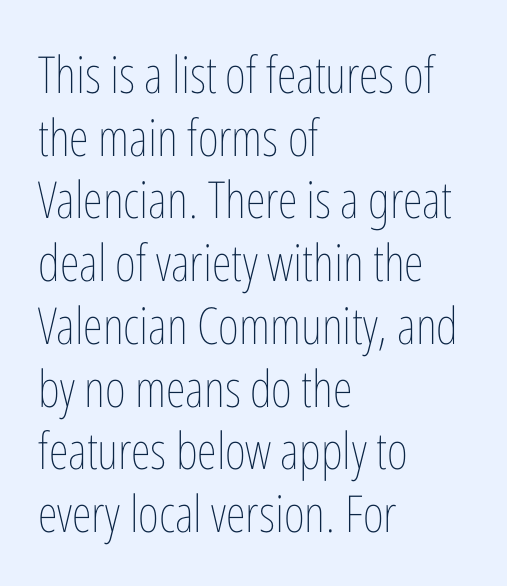
Q: Is the text bold? A: No.
Q: Is the text italic (slanted)? A: No, it is upright.
Q: Is the text underlined? A: No.
Q: How is the paragraph aligned? A: Left-aligned.
Q: Is the spacing between letters normal or unusually wide? A: Normal.
Q: Width (condensed, normal, or wide)? A: Condensed.
Q: Stroke contrast? A: Low.
Q: x-height? A: Medium.
Q: Monospaced? A: No.
